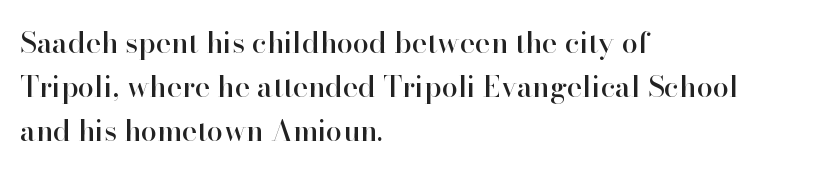
{"serif": "yes", "italic": "no", "width": "normal", "stroke_contrast": "high", "x_height": "small", "monospaced": "no", "underline": "no", "align": "left", "line_spacing": "normal", "line_spacing_ratio": 1.51, "letter_spacing": "normal", "letter_spacing_em": 0.0, "glyph_px": 29}
